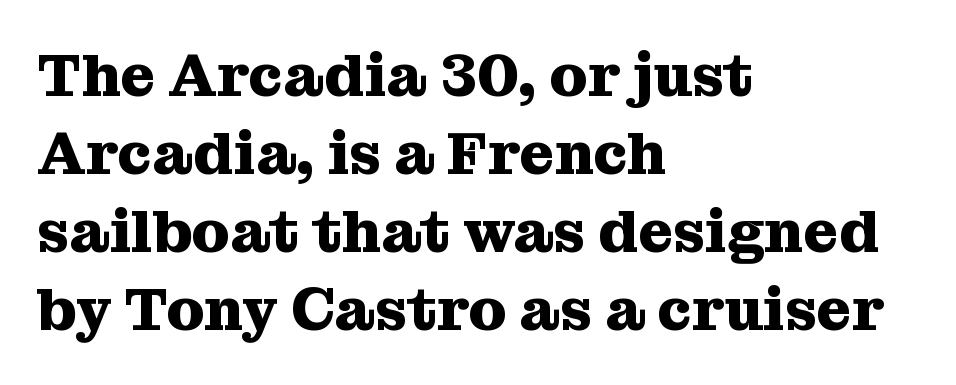
{"serif": "yes", "italic": "no", "bold": "yes", "weight": "heavy", "width": "normal", "stroke_contrast": "medium", "x_height": "medium", "monospaced": "no", "underline": "no", "align": "left", "line_spacing": "normal", "line_spacing_ratio": 1.3, "letter_spacing": "normal", "letter_spacing_em": 0.0, "glyph_px": 60}
